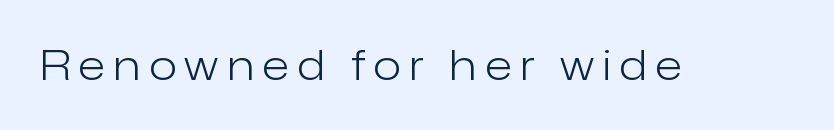
Q: Is the text bold? A: No.
Q: Is the text italic (slanted)? A: No, it is upright.
Q: Is the typeface a serif or a sans-serif typeface? A: Sans-serif.
Q: Is the text underlined? A: No.
Q: Is the spacing between letters normal or unusually wide? A: Unusually wide.
Q: Width (condensed, normal, or wide)? A: Normal.
Q: Stroke contrast? A: Low.
Q: x-height? A: Medium.
Q: Monospaced? A: No.
